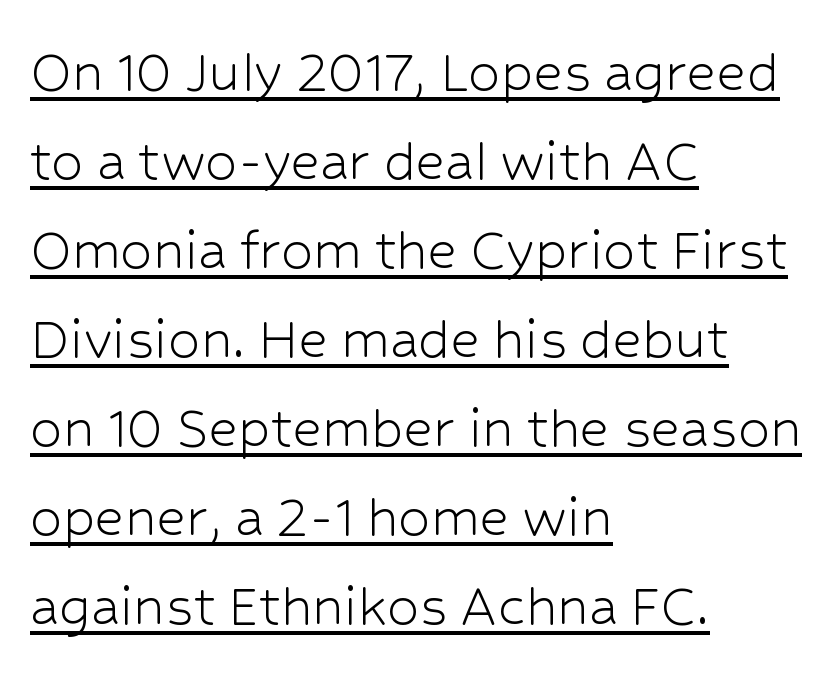
Q: Is the text bold? A: No.
Q: Is the text italic (slanted)? A: No, it is upright.
Q: Is the typeface a serif or a sans-serif typeface? A: Sans-serif.
Q: Is the text underlined? A: Yes.
Q: How is the paragraph aligned? A: Left-aligned.
Q: Is the spacing between letters normal or unusually wide? A: Normal.
Q: Is the spacing between lines tight, normal or loose? A: Normal.
Q: Width (condensed, normal, or wide)? A: Normal.
Q: Stroke contrast? A: Low.
Q: x-height? A: Medium.
Q: Monospaced? A: No.
